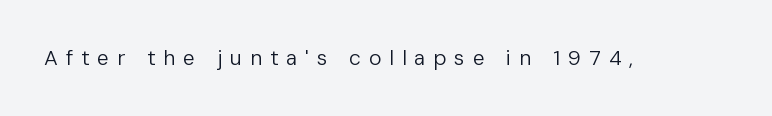
The image shows 21 px text type, upright; set unusually wide letter spacing (+0.38 em), not underlined.
